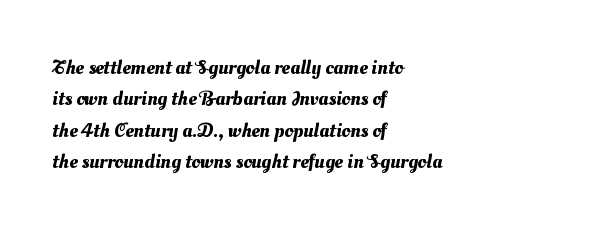
These lines keep a tight, regular rhythm from letter to letter. The rendering anchors every line to the left-hand side. Leading: standard. Clear beneath every line of the passage.
